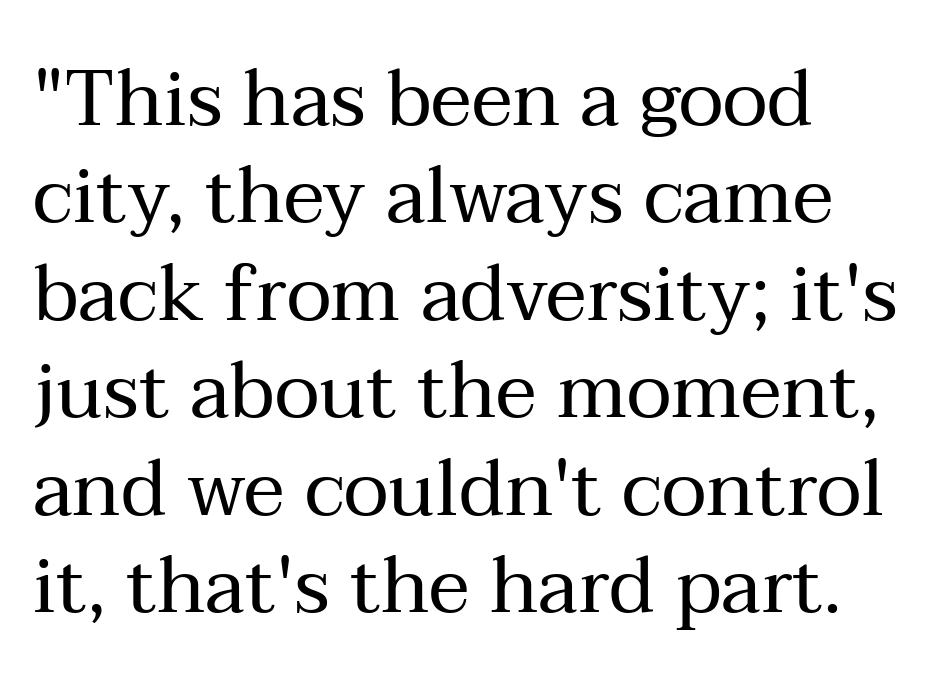
Q: Is the text bold? A: No.
Q: Is the text italic (slanted)? A: No, it is upright.
Q: Is the typeface a serif or a sans-serif typeface? A: Serif.
Q: Is the text underlined? A: No.
Q: How is the paragraph aligned? A: Left-aligned.
Q: Is the spacing between letters normal or unusually wide? A: Normal.
Q: Is the spacing between lines tight, normal or loose? A: Normal.
Q: Width (condensed, normal, or wide)? A: Normal.
Q: Stroke contrast? A: Medium.
Q: x-height? A: Medium.
Q: Monospaced? A: No.
